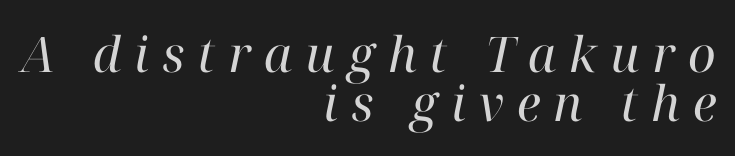
Q: Is the text bold? A: No.
Q: Is the text italic (slanted)? A: Yes, it leans right by about 12 degrees.
Q: Is the typeface a serif or a sans-serif typeface? A: Serif.
Q: Is the text underlined? A: No.
Q: How is the paragraph aligned? A: Right-aligned.
Q: Is the spacing between letters normal or unusually wide? A: Unusually wide.
Q: Is the spacing between lines tight, normal or loose? A: Tight.
Q: Width (condensed, normal, or wide)? A: Normal.
Q: Stroke contrast? A: High.
Q: x-height? A: Medium.
Q: Monospaced? A: No.
